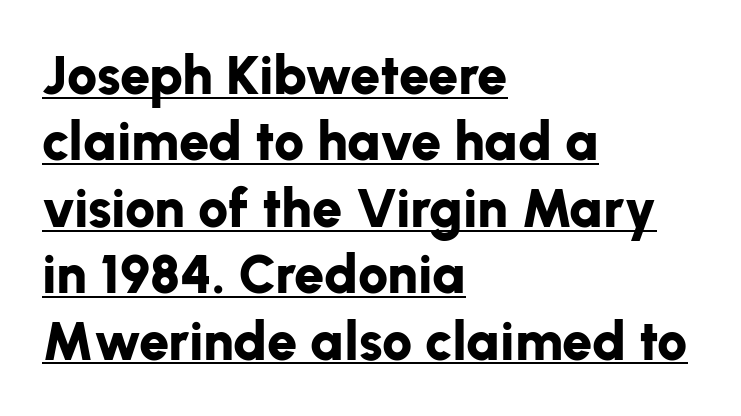
Tracking value appears to be zero — textbook default spacing. Italic: no, the glyphs are upright roman. Varying glyph widths throughout — classic text-font behaviour. Typeset ragged right — the left edge is the straight one. The sample's only ornament is a line tracing under the words. The typeface chosen for these lines omits serifs.
